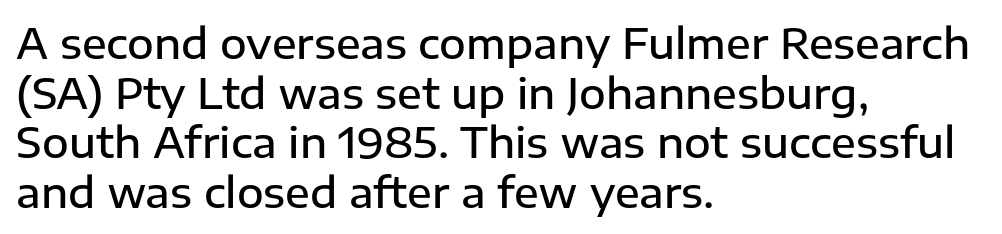
The image shows 41 px semibold sans-serif type, upright; set left-aligned, line spacing 1.21x, normal letter spacing, not underlined; low stroke contrast and a medium x-height.
